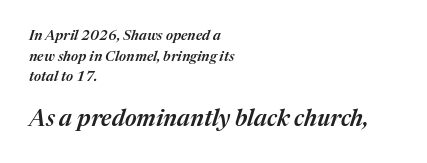
The image shows 23 px text type, italic (leaning right); set left-aligned, normal line spacing (1.47x), normal letter spacing, not underlined; the second (bottom) block is 1.64x larger.
